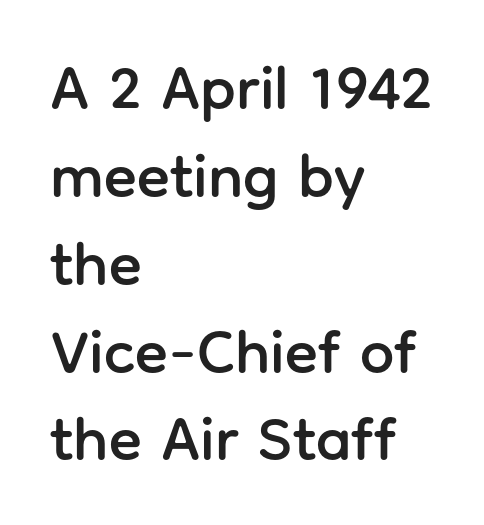
Q: Is the text italic (slanted)? A: No, it is upright.
Q: Is the typeface a serif or a sans-serif typeface? A: Sans-serif.
Q: Is the text underlined? A: No.
Q: How is the paragraph aligned? A: Left-aligned.
Q: Is the spacing between letters normal or unusually wide? A: Normal.
Q: Is the spacing between lines tight, normal or loose? A: Normal.
Q: Width (condensed, normal, or wide)? A: Normal.
Q: Stroke contrast? A: Low.
Q: x-height? A: Medium.
Q: Monospaced? A: No.
